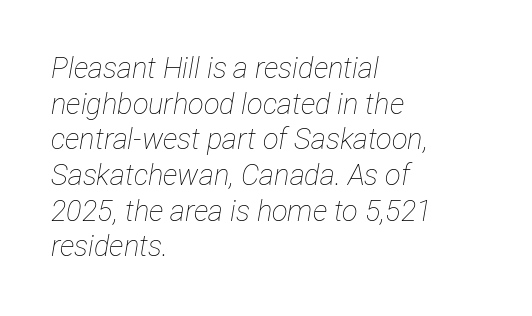
{"italic": "yes", "lean": "right", "slant_degrees": 12, "bold": "no", "weight": "thin", "width": "condensed", "stroke_contrast": "low", "x_height": "medium", "monospaced": "no", "underline": "no", "align": "left", "line_spacing_ratio": 1.23, "letter_spacing": "normal", "letter_spacing_em": 0.0, "glyph_px": 29}
